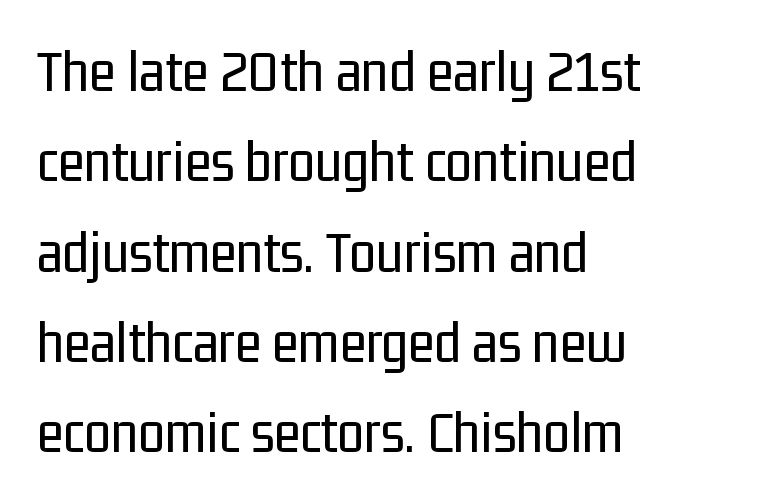
Q: Is the text bold? A: No.
Q: Is the text italic (slanted)? A: No, it is upright.
Q: Is the typeface a serif or a sans-serif typeface? A: Sans-serif.
Q: Is the text underlined? A: No.
Q: How is the paragraph aligned? A: Left-aligned.
Q: Is the spacing between letters normal or unusually wide? A: Normal.
Q: Is the spacing between lines tight, normal or loose? A: Normal.
Q: Width (condensed, normal, or wide)? A: Condensed.
Q: Stroke contrast? A: Low.
Q: x-height? A: Medium.
Q: Monospaced? A: No.
